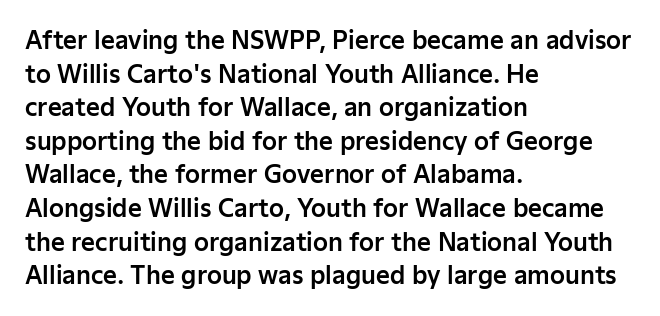
{"italic": "no", "underline": "no", "align": "left", "line_spacing": "normal", "line_spacing_ratio": 1.4, "letter_spacing": "normal", "letter_spacing_em": 0.0, "glyph_px": 24}
